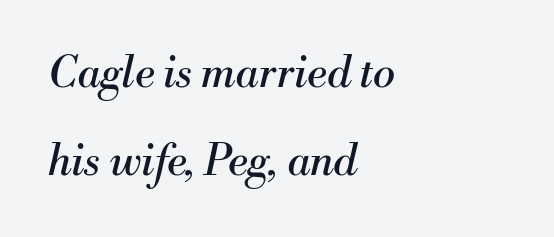
{"serif": "yes", "italic": "yes", "lean": "right", "slant_degrees": 13, "bold": "no", "weight": "regular", "width": "normal", "stroke_contrast": "medium", "x_height": "small", "monospaced": "no", "underline": "no", "align": "left", "line_spacing": "loose", "line_spacing_ratio": 2.09, "letter_spacing": "normal", "letter_spacing_em": 0.0, "glyph_px": 42}
